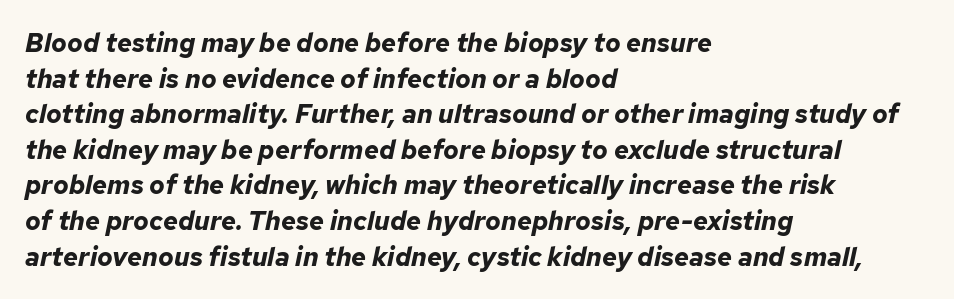
The image shows 26 px bold type, italic (leaning right); set left-aligned, normal line spacing (1.37x), normal letter spacing, not underlined.
